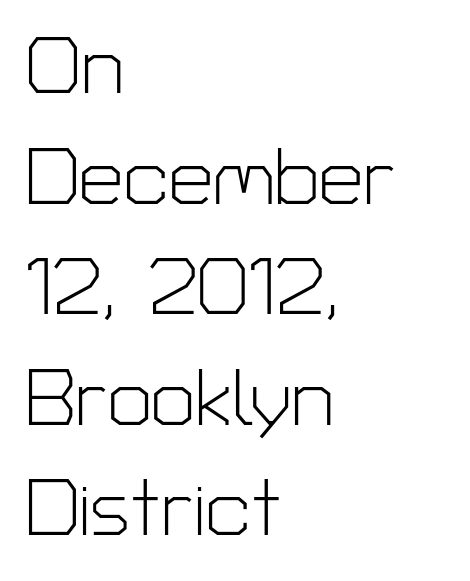
The image shows 79 px light sans-serif type, upright; set left-aligned, normal line spacing (1.4x), normal letter spacing, not underlined; low stroke contrast and a medium x-height.
